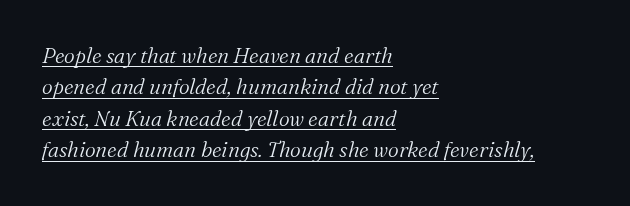
The image shows 21 px text type, italic (leaning right); set left-aligned, normal line spacing (1.5x), normal letter spacing, underlined.
